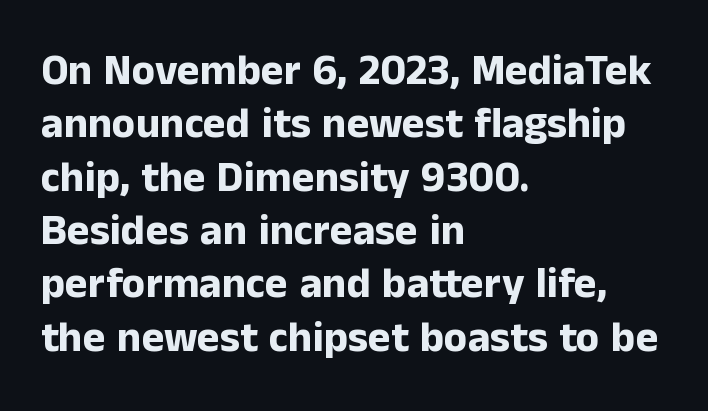
{"serif": "no", "italic": "no", "bold": "yes", "weight": "bold", "width": "normal", "stroke_contrast": "low", "x_height": "medium", "monospaced": "no", "underline": "no", "align": "left", "line_spacing_ratio": 1.24, "letter_spacing": "normal", "letter_spacing_em": 0.0, "glyph_px": 43}
